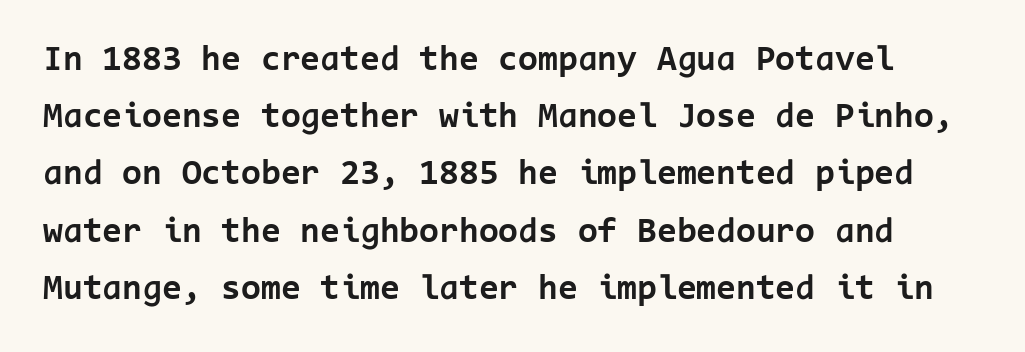
Designer's note — italics off, roman on. Nothing sits at the stroke ends, so this counts as sans-serif. The face used here is monospaced, like something from a code editor. Normally led — the rows are evenly, conventionally spaced. How are the letters spaced? Ordinarily, with no added tracking.
